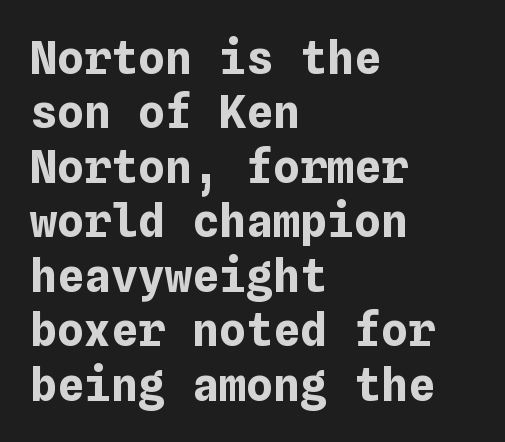
{"italic": "no", "bold": "yes", "weight": "bold", "width": "normal", "stroke_contrast": "low", "x_height": "medium", "underline": "no", "align": "left", "line_spacing_ratio": 1.21, "letter_spacing": "normal", "letter_spacing_em": 0.0, "glyph_px": 45}
